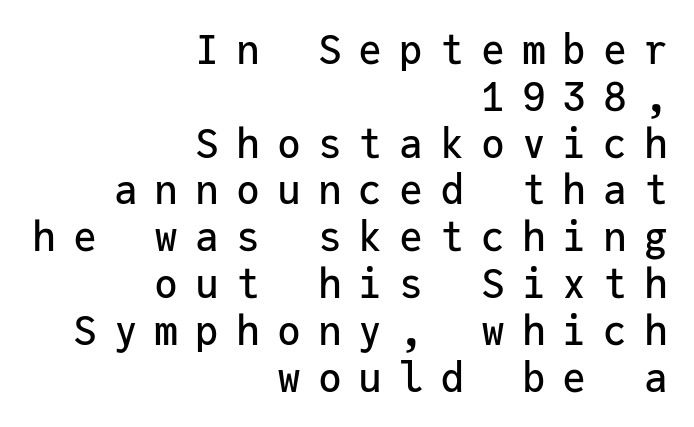
Q: Is the text italic (slanted)? A: No, it is upright.
Q: Is the typeface a serif or a sans-serif typeface? A: Sans-serif.
Q: Is the text underlined? A: No.
Q: How is the paragraph aligned? A: Right-aligned.
Q: Is the spacing between letters normal or unusually wide? A: Unusually wide.
Q: Width (condensed, normal, or wide)? A: Normal.
Q: Stroke contrast? A: Low.
Q: x-height? A: Medium.
Q: Monospaced? A: Yes.
